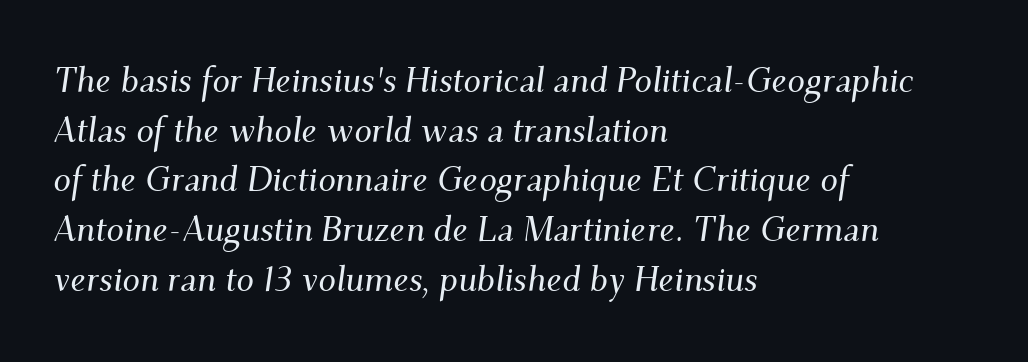
The image shows 35 px serif type, italic (leaning right); set left-aligned, normal line spacing (1.42x), normal letter spacing, not underlined; medium stroke contrast and a small x-height.
